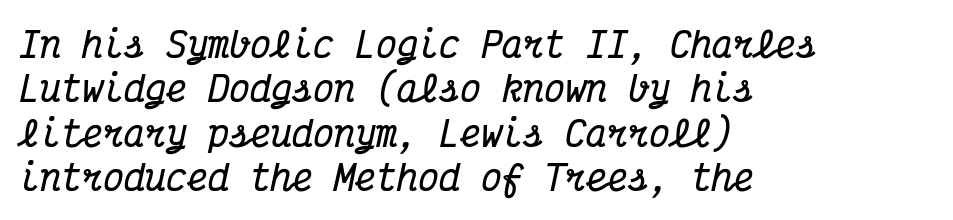
The space beneath each line is pristine and unruled. A typesetter would mark this as italic. Thick stems and heavy bowls — unmistakably bold. This rendering employs a face with finishing strokes, i.e., a serif.
